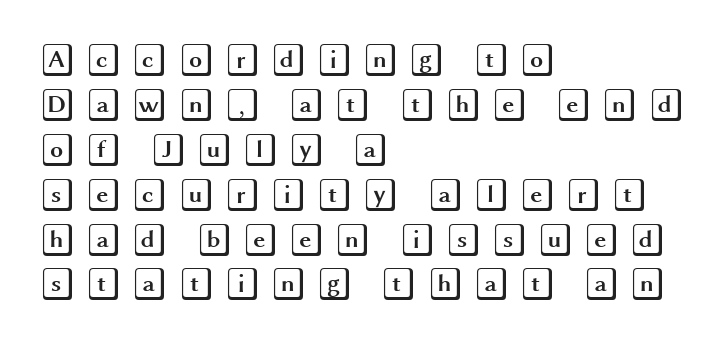
Q: Is the text italic (slanted)? A: No, it is upright.
Q: Is the text underlined? A: No.
Q: How is the paragraph aligned? A: Left-aligned.
Q: Is the spacing between letters normal or unusually wide? A: Unusually wide.
Q: Is the spacing between lines tight, normal or loose? A: Normal.
Q: Width (condensed, normal, or wide)? A: Wide.
Q: x-height? A: Large.
